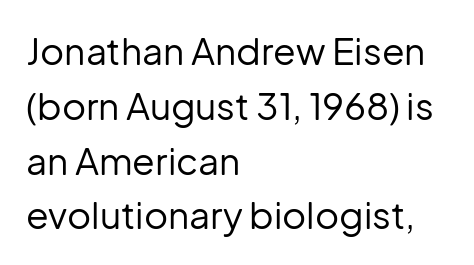
{"serif": "no", "italic": "no", "bold": "no", "weight": "regular", "width": "normal", "stroke_contrast": "low", "x_height": "medium", "monospaced": "no", "underline": "no", "align": "left", "line_spacing": "normal", "line_spacing_ratio": 1.48, "letter_spacing": "normal", "letter_spacing_em": 0.0, "glyph_px": 37}
